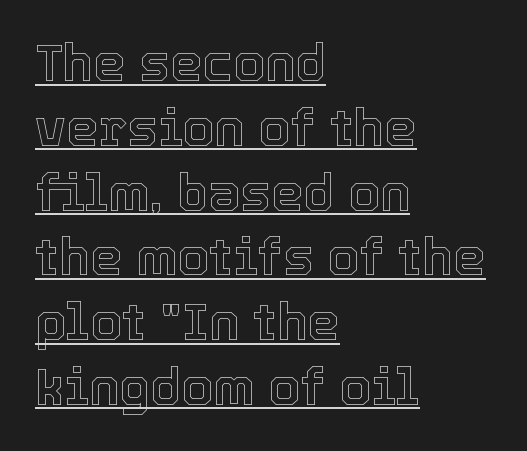
{"italic": "no", "width": "normal", "x_height": "medium", "monospaced": "no", "underline": "yes", "align": "left", "line_spacing": "normal", "line_spacing_ratio": 1.27, "letter_spacing": "normal", "letter_spacing_em": 0.0, "glyph_px": 51}
